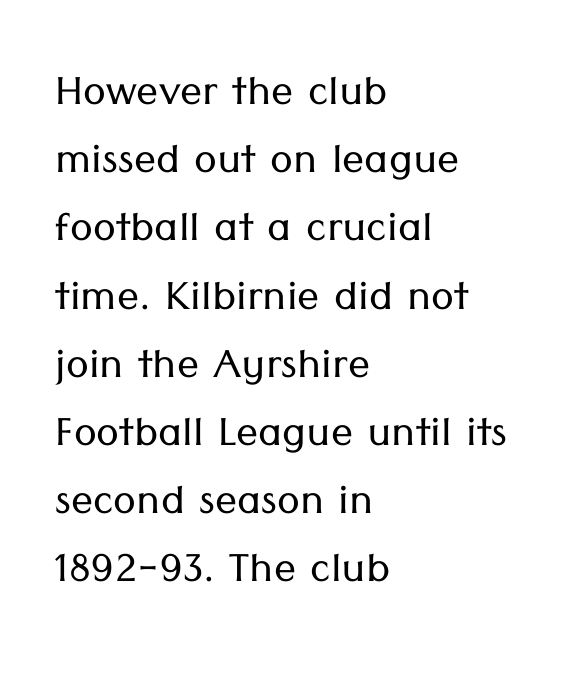
The image shows 55 px light sans-serif type, upright; set left-aligned, line spacing 1.24x, normal letter spacing, not underlined; low stroke contrast and a medium x-height.
